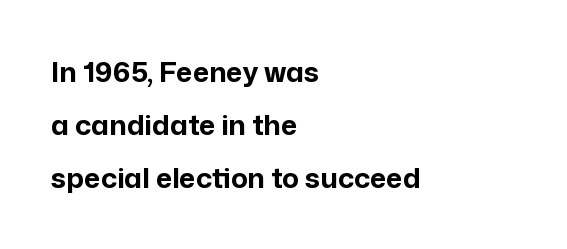
Stroke terminals: plain, sans-serif. The rendering uses a bold face; every stroke is thick and dark. Do the characters align in a grid? No, the font is proportional. Here the glyphs are tracked normally, forming tight word shapes. Widely set lines give the paragraph a tall, airy silhouette. The baseline area is clear.
